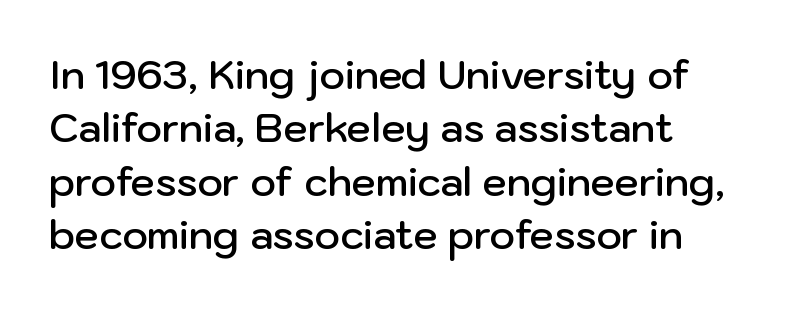
{"serif": "no", "italic": "no", "bold": "semi", "weight": "semibold", "width": "normal", "stroke_contrast": "low", "x_height": "medium", "monospaced": "no", "underline": "no", "align": "left", "line_spacing": "normal", "line_spacing_ratio": 1.37, "letter_spacing": "normal", "letter_spacing_em": 0.0, "glyph_px": 39}
